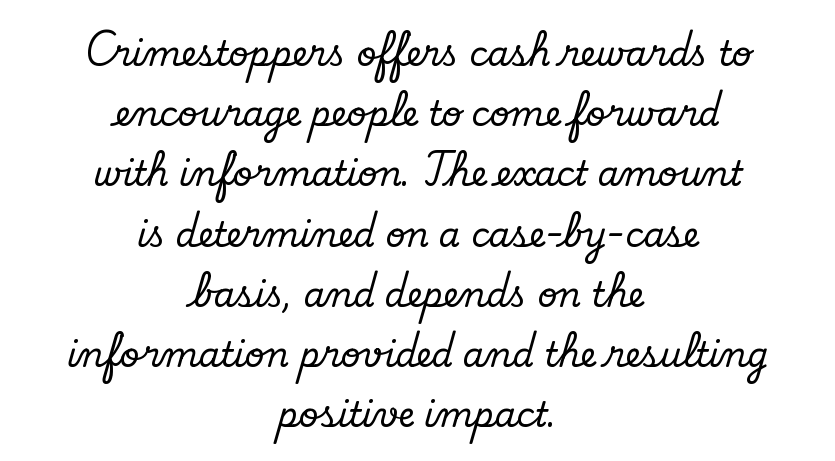
The image shows 34 px serif type; set centered, line spacing 1.77x, normal letter spacing, not underlined; low stroke contrast and a small x-height.
